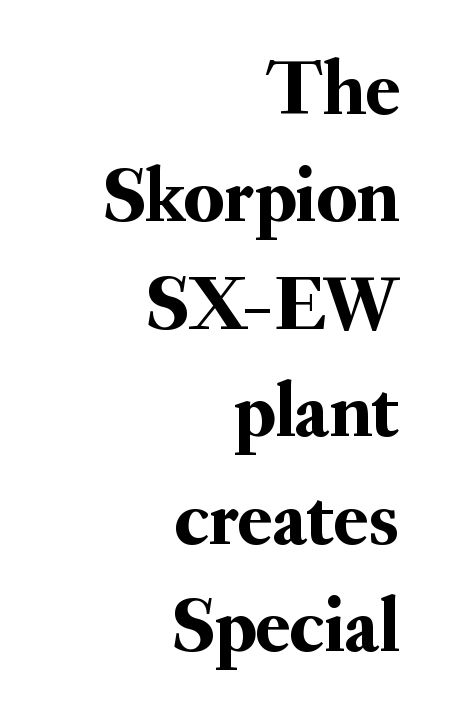
The image shows 79 px serif type, upright; set right-aligned, normal line spacing (1.36x), normal letter spacing, not underlined; medium stroke contrast and a small x-height.
